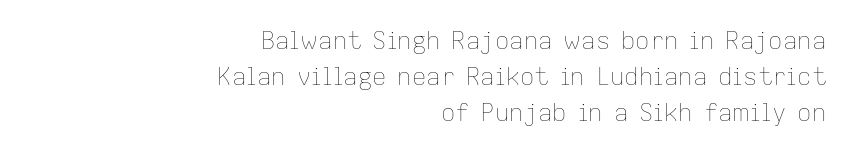
The image shows 24 px text type, upright; set right-aligned, normal line spacing (1.5x), normal letter spacing, not underlined.
